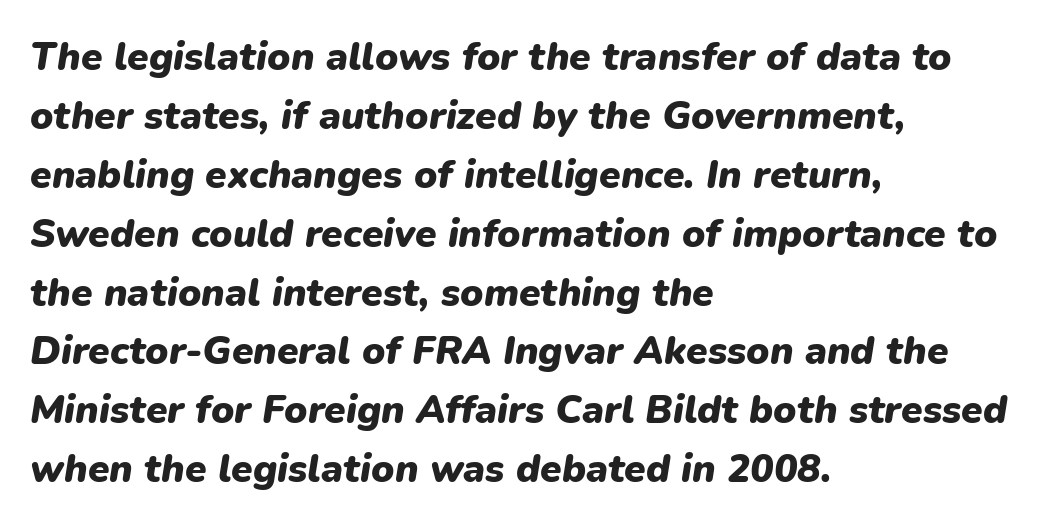
You could not count columns in this text — the font is proportionally spaced. The line-height multiplier appears to be the usual default. Any mark beneath the type? The region is blank. The type is set solid horizontally, with unmodified tracking. The letters are slanted; this is an italic face. I'd describe the lettering as bold — thick and assertive.
